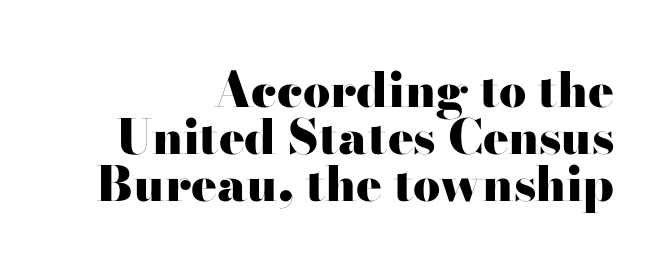
Decoration check: the copy has no underline. One-word summary of the alignment: right. Unlike a clean sans, this face finishes its strokes with serifs. As a designer I'd log this as weight 700, bold. Glyph-to-glyph distance matches everyday printed text. Spacing verdict: proportional, widths tailored to each character.
